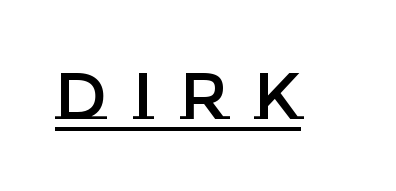
{"italic": "no", "width": "normal", "stroke_contrast": "low", "x_height": "large", "monospaced": "no", "underline": "yes", "letter_spacing": "wide", "letter_spacing_em": 0.4, "glyph_px": 66}
